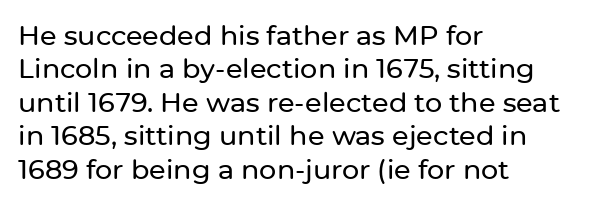
The image shows 27 px text type, upright; set left-aligned, line spacing 1.24x, normal letter spacing, not underlined.
